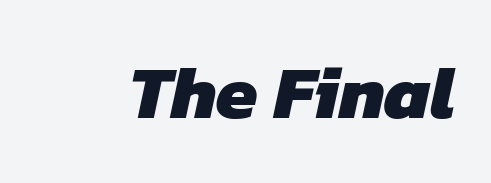
{"serif": "no", "bold": "yes", "weight": "heavy", "width": "normal", "stroke_contrast": "low", "x_height": "medium", "monospaced": "no", "underline": "no", "letter_spacing": "normal", "letter_spacing_em": 0.0, "glyph_px": 75}
